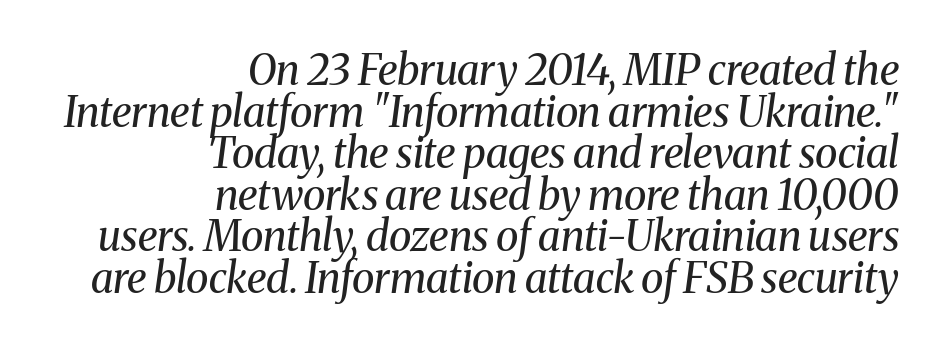
The passage shown has conventional tracking throughout. These lines stack with their right ends in a neat column. The passage shown is not underscored anywhere. The passage shown is typed in a proportional face where columns would drift. Tightly led — the rows are bunched.
